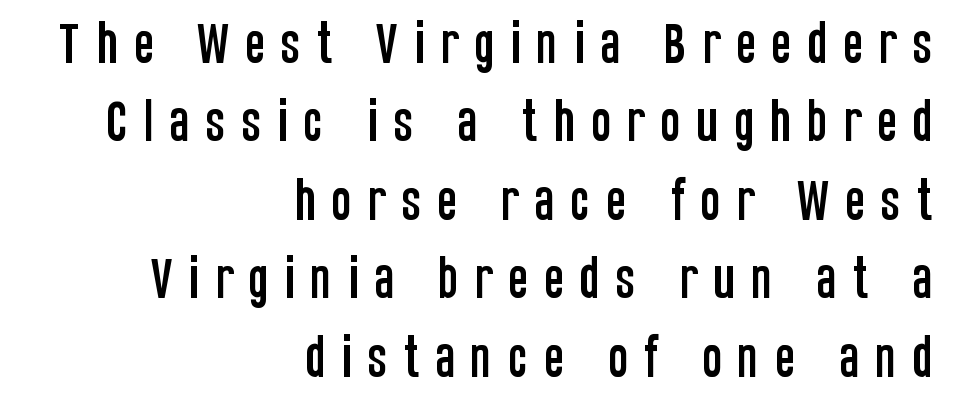
Q: Is the text italic (slanted)? A: No, it is upright.
Q: Is the typeface a serif or a sans-serif typeface? A: Sans-serif.
Q: Is the text underlined? A: No.
Q: How is the paragraph aligned? A: Right-aligned.
Q: Is the spacing between letters normal or unusually wide? A: Unusually wide.
Q: Is the spacing between lines tight, normal or loose? A: Normal.
Q: Width (condensed, normal, or wide)? A: Condensed.
Q: Stroke contrast? A: Low.
Q: x-height? A: Large.
Q: Monospaced? A: No.
